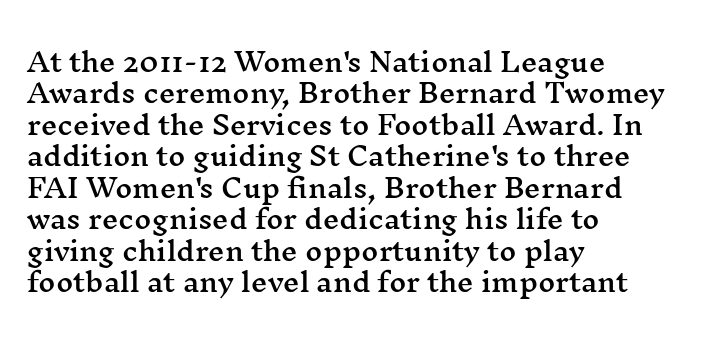
{"italic": "no", "underline": "no", "align": "left", "line_spacing_ratio": 1.21, "letter_spacing": "normal", "letter_spacing_em": 0.0, "glyph_px": 26}
